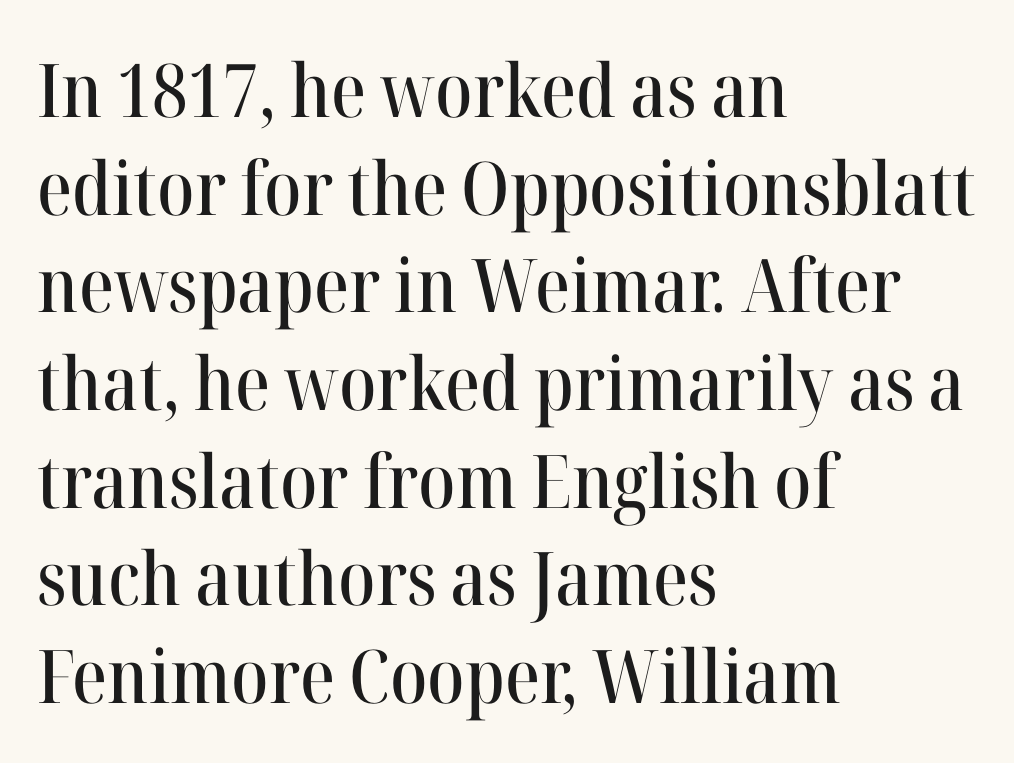
Q: Is the text italic (slanted)? A: No, it is upright.
Q: Is the typeface a serif or a sans-serif typeface? A: Serif.
Q: Is the text underlined? A: No.
Q: How is the paragraph aligned? A: Left-aligned.
Q: Is the spacing between letters normal or unusually wide? A: Normal.
Q: Is the spacing between lines tight, normal or loose? A: Normal.
Q: Width (condensed, normal, or wide)? A: Normal.
Q: Stroke contrast? A: High.
Q: x-height? A: Medium.
Q: Monospaced? A: No.
